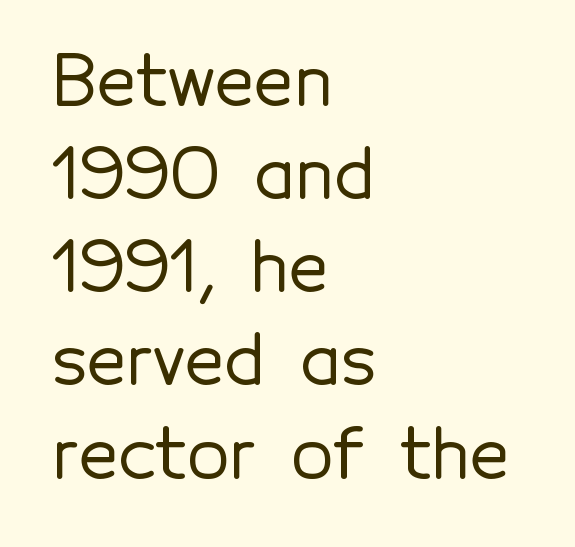
{"serif": "no", "italic": "no", "width": "normal", "x_height": "medium", "monospaced": "no", "underline": "no", "align": "left", "line_spacing": "normal", "line_spacing_ratio": 1.35, "letter_spacing": "normal", "letter_spacing_em": 0.0, "glyph_px": 69}
